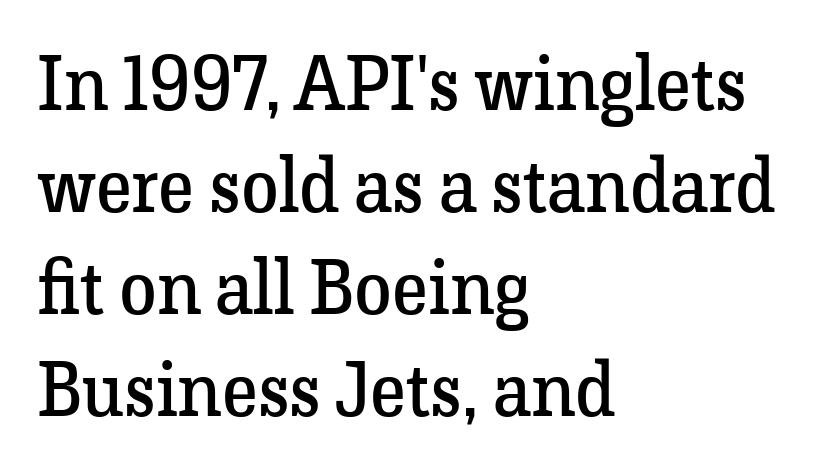
Q: Is the text bold? A: No.
Q: Is the text italic (slanted)? A: No, it is upright.
Q: Is the typeface a serif or a sans-serif typeface? A: Serif.
Q: Is the text underlined? A: No.
Q: How is the paragraph aligned? A: Left-aligned.
Q: Is the spacing between letters normal or unusually wide? A: Normal.
Q: Is the spacing between lines tight, normal or loose? A: Normal.
Q: Width (condensed, normal, or wide)? A: Normal.
Q: Stroke contrast? A: Low.
Q: x-height? A: Medium.
Q: Monospaced? A: No.
